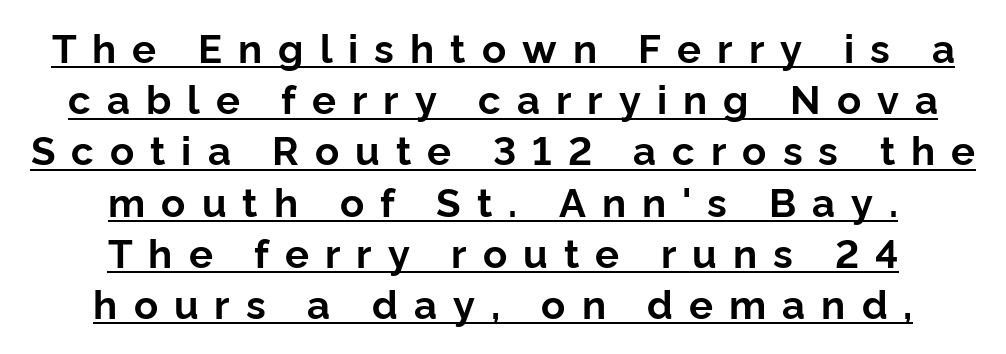
{"serif": "no", "italic": "no", "bold": "yes", "weight": "bold", "width": "normal", "stroke_contrast": "low", "x_height": "medium", "monospaced": "no", "underline": "yes", "align": "center", "line_spacing": "normal", "line_spacing_ratio": 1.28, "letter_spacing": "wide", "letter_spacing_em": 0.4, "glyph_px": 40}
